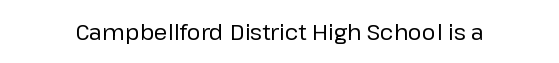
The space directly below the letters is spotless. Quick note: not italic, upright. The line texture is even and compact thanks to regular tracking. These glyphs show unthickened strokes, regular width or finer.
